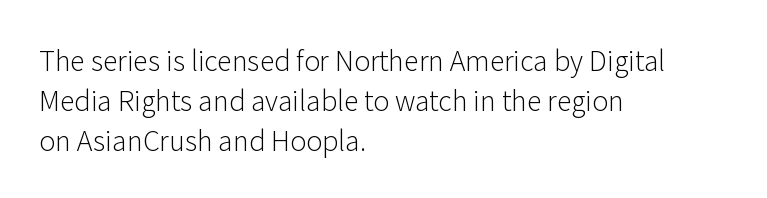
Q: Is the text bold? A: No.
Q: Is the text italic (slanted)? A: No, it is upright.
Q: Is the text underlined? A: No.
Q: How is the paragraph aligned? A: Left-aligned.
Q: Is the spacing between letters normal or unusually wide? A: Normal.
Q: Is the spacing between lines tight, normal or loose? A: Normal.
